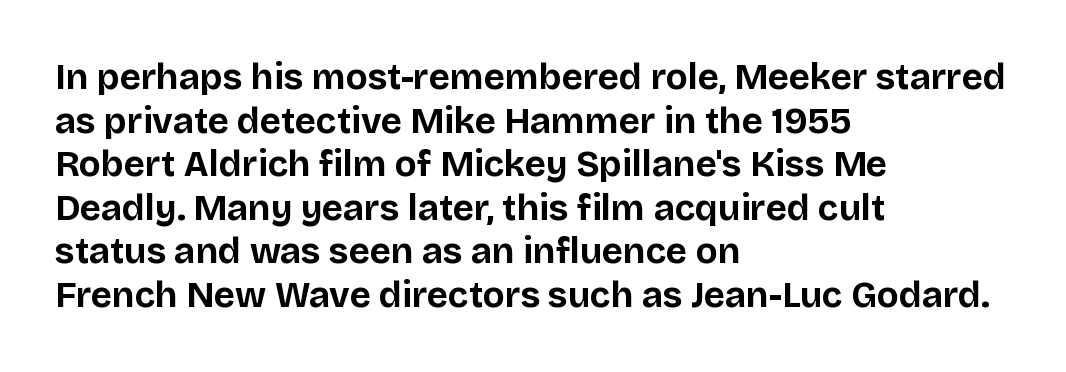
{"serif": "no", "italic": "no", "bold": "yes", "weight": "bold", "width": "normal", "stroke_contrast": "low", "x_height": "large", "monospaced": "no", "underline": "no", "align": "left", "line_spacing_ratio": 1.21, "letter_spacing": "normal", "letter_spacing_em": 0.0, "glyph_px": 36}
